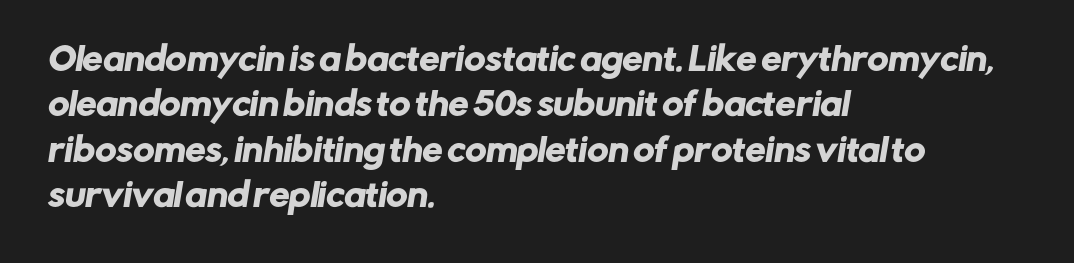
{"serif": "no", "width": "normal", "stroke_contrast": "low", "x_height": "medium", "monospaced": "no", "underline": "no", "align": "left", "line_spacing": "normal", "line_spacing_ratio": 1.42, "letter_spacing": "normal", "letter_spacing_em": 0.0, "glyph_px": 32}
